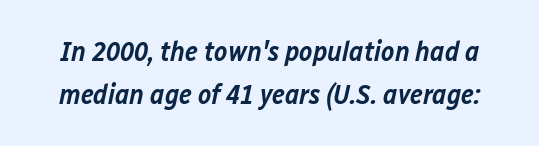
Q: Is the text bold? A: Semi-bold.
Q: Is the text italic (slanted)? A: Yes, it leans right by about 12 degrees.
Q: Is the text underlined? A: No.
Q: Is the spacing between letters normal or unusually wide? A: Normal.
Q: Is the spacing between lines tight, normal or loose? A: Normal.
Q: Width (condensed, normal, or wide)? A: Normal.
Q: Stroke contrast? A: Low.
Q: x-height? A: Medium.
Q: Monospaced? A: No.
